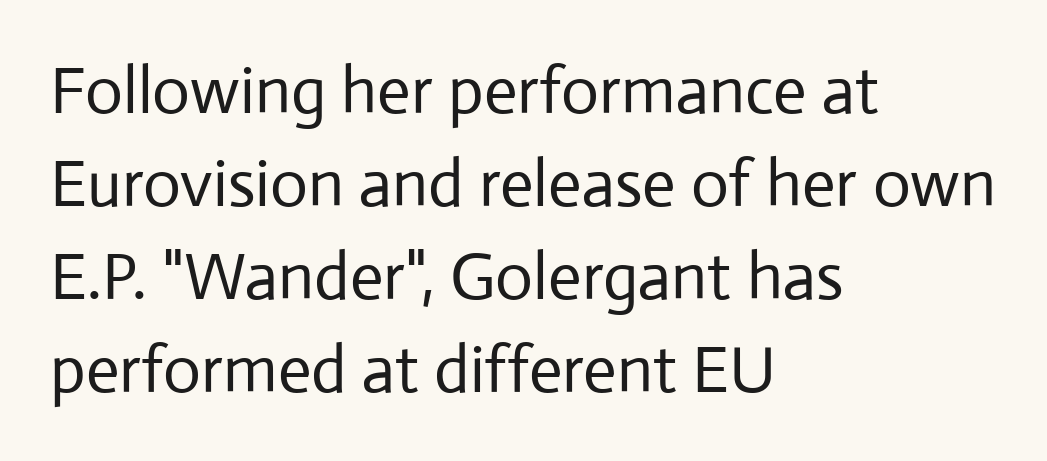
{"serif": "no", "italic": "no", "bold": "no", "weight": "regular", "width": "normal", "stroke_contrast": "low", "x_height": "medium", "monospaced": "no", "underline": "no", "align": "left", "line_spacing": "normal", "line_spacing_ratio": 1.41, "letter_spacing": "normal", "letter_spacing_em": 0.0, "glyph_px": 66}
